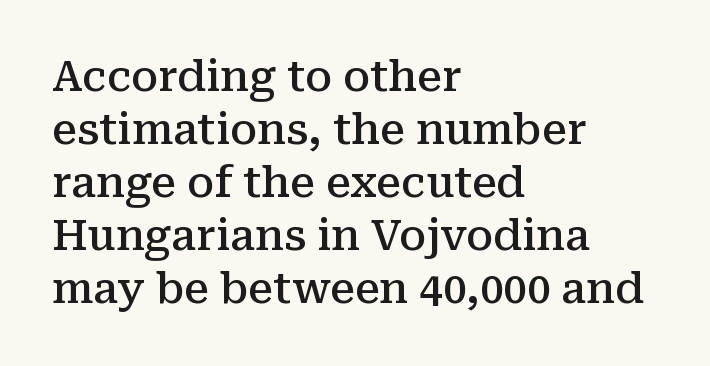
The image shows 42 px semibold serif type, upright; set left-aligned, normal line spacing (1.26x), normal letter spacing, not underlined; medium stroke contrast and a medium x-height.
